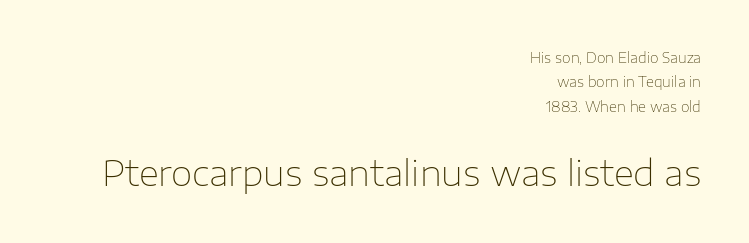
Q: Is the text bold? A: No.
Q: Is the text italic (slanted)? A: No, it is upright.
Q: Is the typeface a serif or a sans-serif typeface? A: Sans-serif.
Q: Is the text underlined? A: No.
Q: How is the paragraph aligned? A: Right-aligned.
Q: Is the spacing between letters normal or unusually wide? A: Normal.
Q: Which block of text is set in a larger size, the first (top) or the second (bottom)? A: The second (bottom) one.
Q: Width (condensed, normal, or wide)? A: Normal.
Q: Stroke contrast? A: Low.
Q: x-height? A: Medium.
Q: Monospaced? A: No.
